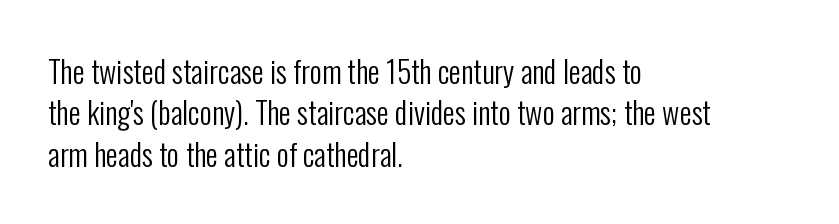
A typesetter would call this proportional, since set widths differ per character. Regarding serifs, this sample does without them. Visually the block forms a straight wall on the left and a jagged coastline on the right. Each row of text sits above clean, open space.
